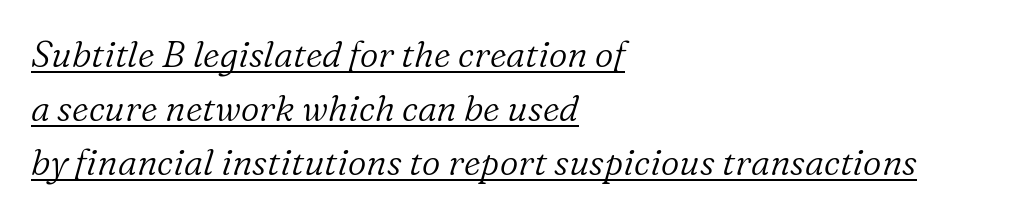
Q: Is the text bold? A: No.
Q: Is the text italic (slanted)? A: Yes, it leans right by about 16 degrees.
Q: Is the typeface a serif or a sans-serif typeface? A: Serif.
Q: Is the text underlined? A: Yes.
Q: How is the paragraph aligned? A: Left-aligned.
Q: Is the spacing between letters normal or unusually wide? A: Normal.
Q: Is the spacing between lines tight, normal or loose? A: Normal.
Q: Width (condensed, normal, or wide)? A: Normal.
Q: Stroke contrast? A: Low.
Q: x-height? A: Medium.
Q: Monospaced? A: No.
